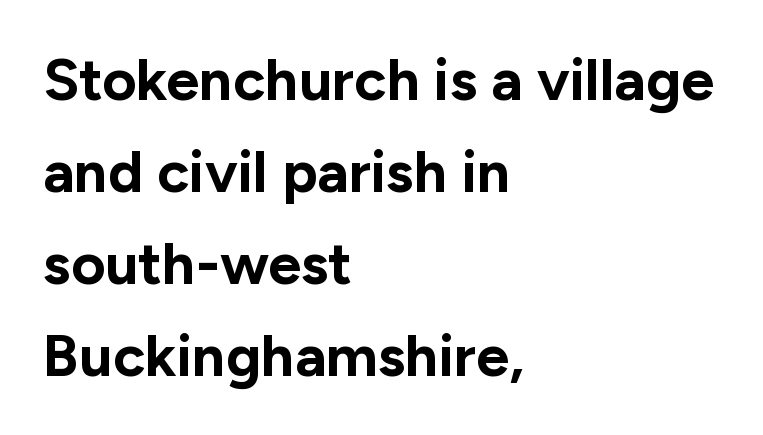
Is there much room between lines? A standard amount, neither cramped nor airy. The compositor pushed each line to the left boundary. Nothing sits at the stroke ends, so this counts as sans-serif. Typographic density is high because the face is bold.
